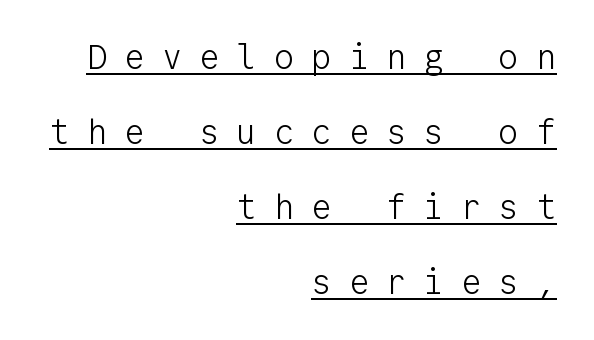
Line spacing here is loose. The setting favours the right margin, as signatures and pull-quotes sometimes do. Summary of weight: not heavy and not bold. The type sits square on the baseline with zero lean. Monospaced: the letters line up in strict vertical columns.
